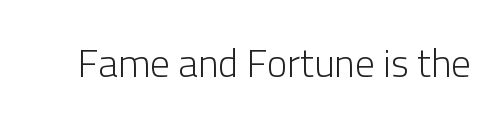
The image shows 39 px light sans-serif type, upright; set normal letter spacing, not underlined; low stroke contrast and a medium x-height.
